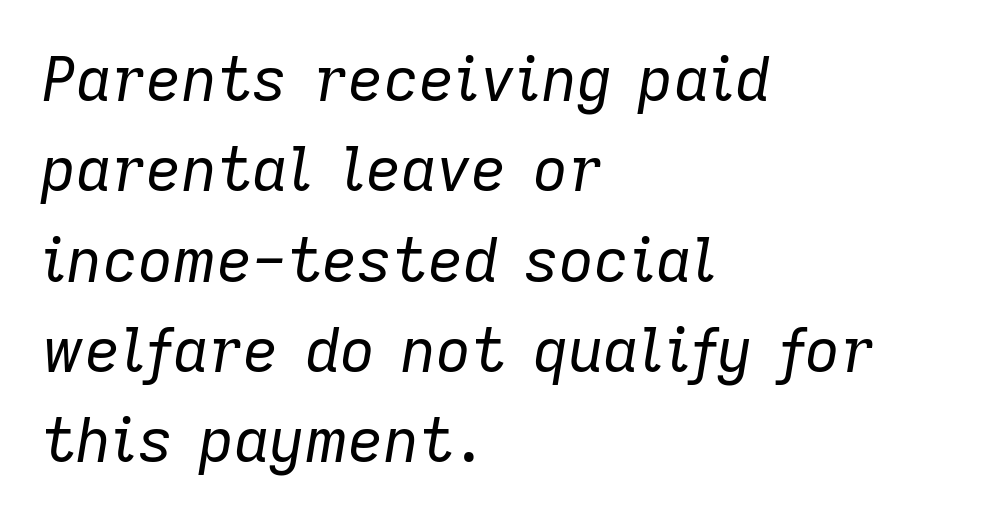
Looking at the ascenders, they clearly lean. Underline: absent. Typeset ragged right — the left edge is the straight one. The strokes carry an ordinary text weight at most. Letter spacing: default.
